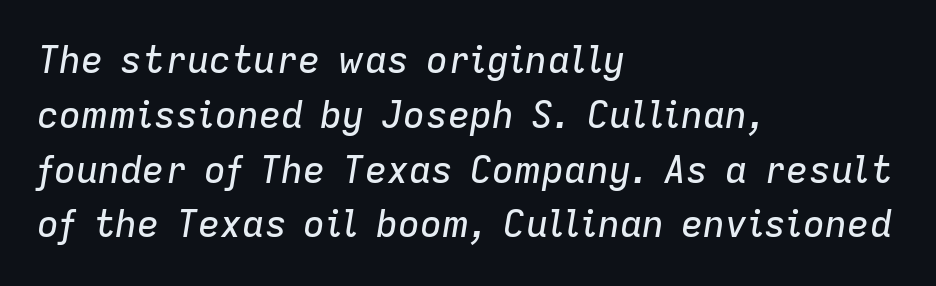
The designer left line spacing at the default. This sample is left-justified, so line endings fall wherever the words run out. The area under the type is left untouched. The rendering applies a slant to the glyphs. Think of a printed novel: that variable character pitch is what you see here. Caption: standard tracking, unaltered.
